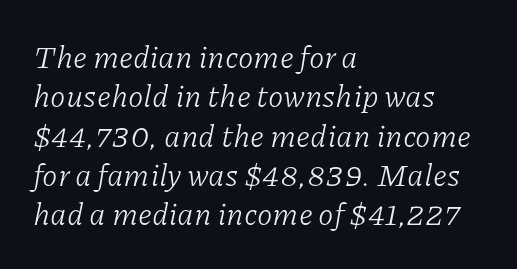
The image shows 31 px light serif type, italic (leaning right); set left-aligned, normal line spacing (1.27x), normal letter spacing, not underlined; low stroke contrast and a medium x-height.
